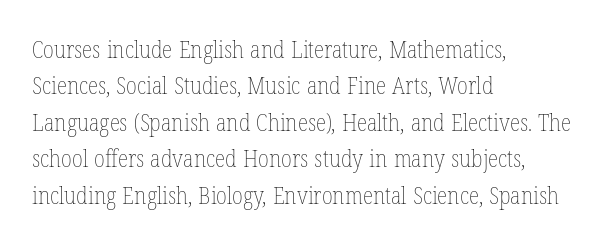
{"italic": "no", "bold": "no", "underline": "no", "align": "left", "line_spacing": "normal", "line_spacing_ratio": 1.52, "letter_spacing": "normal", "letter_spacing_em": 0.0, "glyph_px": 24}
